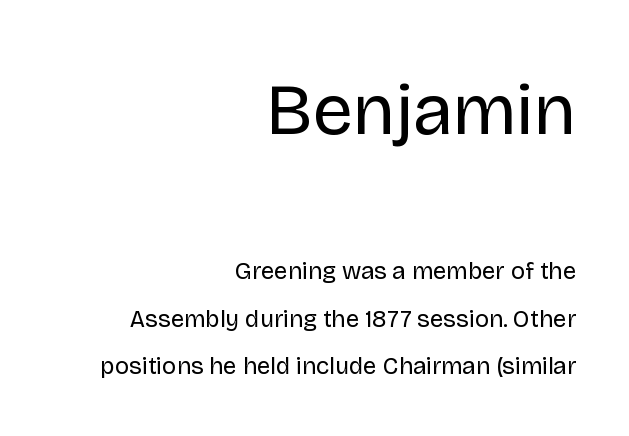
Q: Is the text bold? A: No.
Q: Is the text italic (slanted)? A: No, it is upright.
Q: Is the typeface a serif or a sans-serif typeface? A: Sans-serif.
Q: Is the text underlined? A: No.
Q: How is the paragraph aligned? A: Right-aligned.
Q: Is the spacing between letters normal or unusually wide? A: Normal.
Q: Is the spacing between lines tight, normal or loose? A: Loose.
Q: Which block of text is set in a larger size, the first (top) or the second (bottom)? A: The first (top) one.
Q: Width (condensed, normal, or wide)? A: Normal.
Q: Stroke contrast? A: Low.
Q: x-height? A: Large.
Q: Monospaced? A: No.
